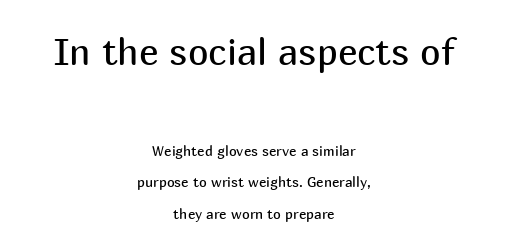
{"serif": "no", "italic": "no", "bold": "no", "weight": "regular", "width": "normal", "stroke_contrast": "medium", "x_height": "medium", "monospaced": "no", "underline": "no", "align": "center", "line_spacing": "loose", "line_spacing_ratio": 2.25, "letter_spacing": "normal", "letter_spacing_em": 0.0, "larger_block": "first", "size_ratio": 2.64, "glyph_px": 37}
